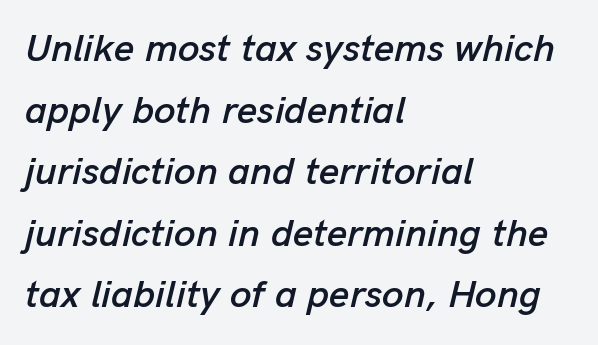
Q: Is the text italic (slanted)? A: Yes, it leans right by about 13 degrees.
Q: Is the text underlined? A: No.
Q: How is the paragraph aligned? A: Left-aligned.
Q: Is the spacing between letters normal or unusually wide? A: Normal.
Q: Is the spacing between lines tight, normal or loose? A: Normal.
Q: Width (condensed, normal, or wide)? A: Normal.
Q: Stroke contrast? A: Low.
Q: x-height? A: Medium.
Q: Monospaced? A: No.
